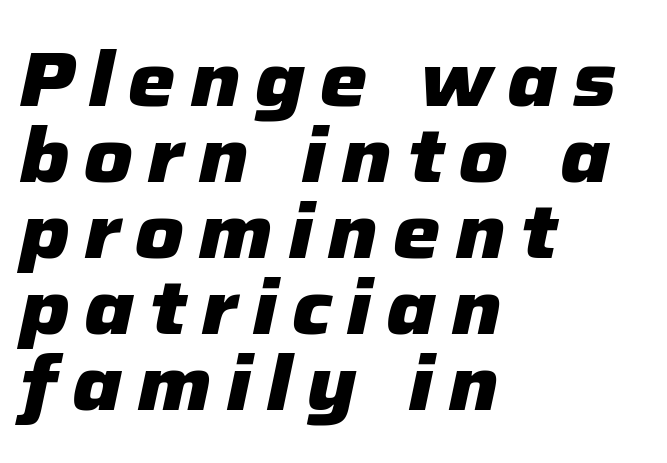
Q: Is the text bold? A: Yes.
Q: Is the text italic (slanted)? A: Yes, it leans right by about 12 degrees.
Q: Is the text underlined? A: No.
Q: How is the paragraph aligned? A: Left-aligned.
Q: Is the spacing between lines tight, normal or loose? A: Tight.
Q: Width (condensed, normal, or wide)? A: Normal.
Q: Stroke contrast? A: Low.
Q: x-height? A: Medium.
Q: Monospaced? A: No.
